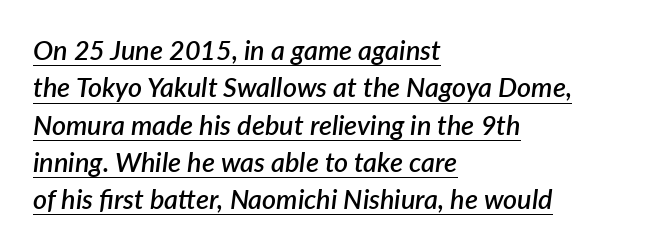
The image shows 27 px text type, italic (leaning right); set left-aligned, normal line spacing (1.38x), normal letter spacing, underlined.
